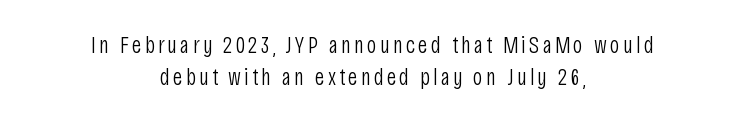
{"italic": "no", "bold": "no", "underline": "no", "align": "center", "line_spacing": "normal", "line_spacing_ratio": 1.32, "glyph_px": 24}
